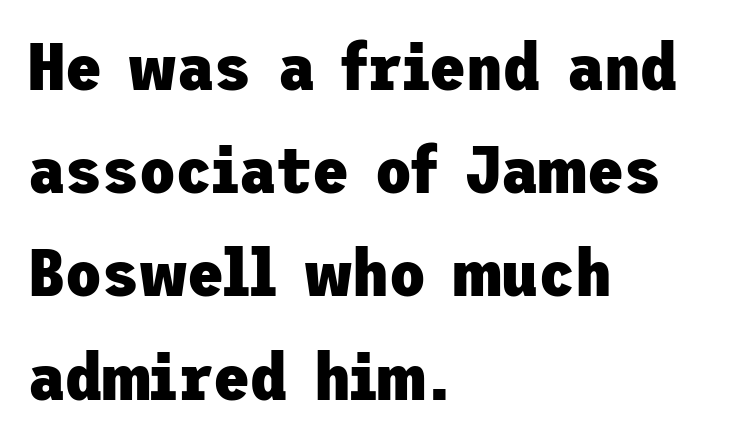
{"serif": "no", "italic": "no", "bold": "yes", "weight": "heavy", "width": "normal", "stroke_contrast": "low", "x_height": "medium", "underline": "no", "align": "left", "line_spacing": "normal", "line_spacing_ratio": 1.54, "letter_spacing": "normal", "letter_spacing_em": 0.0, "glyph_px": 67}
